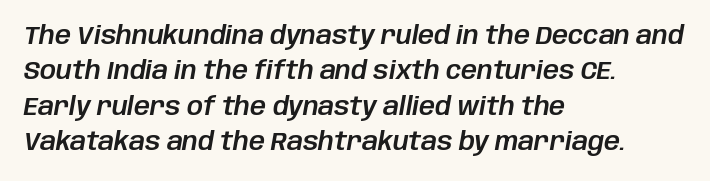
The lines in this sample share a left origin and differ only in where they stop. Spacing between characters is what you'd get straight out of the box. Is the type slanted? Yes — the strokes lean at a clear angle. A typesetter would call this leading conventional body-copy spacing.
